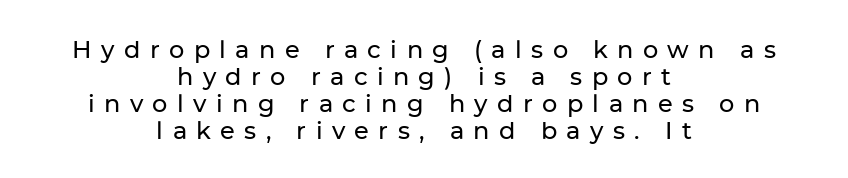
Q: Is the text italic (slanted)? A: No, it is upright.
Q: Is the text underlined? A: No.
Q: How is the paragraph aligned? A: Centered.
Q: Is the spacing between letters normal or unusually wide? A: Unusually wide.
Q: Is the spacing between lines tight, normal or loose? A: Tight.
